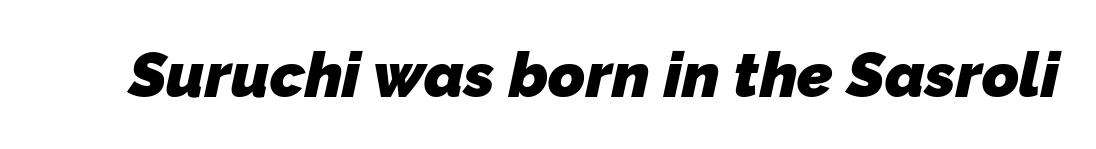
Q: Is the text bold? A: Yes.
Q: Is the typeface a serif or a sans-serif typeface? A: Sans-serif.
Q: Is the text underlined? A: No.
Q: Is the spacing between letters normal or unusually wide? A: Normal.
Q: Width (condensed, normal, or wide)? A: Normal.
Q: Stroke contrast? A: Low.
Q: x-height? A: Medium.
Q: Monospaced? A: No.
